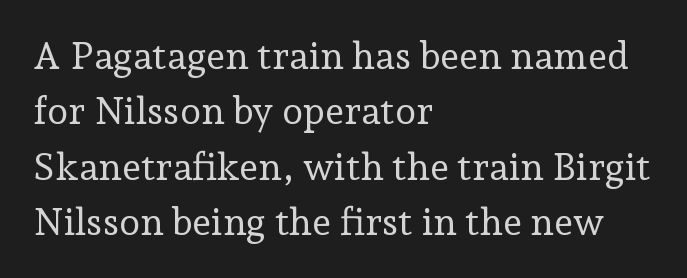
The image shows 38 px regular-weight serif type, upright; set left-aligned, normal line spacing (1.46x), normal letter spacing, not underlined; low stroke contrast and a medium x-height.
